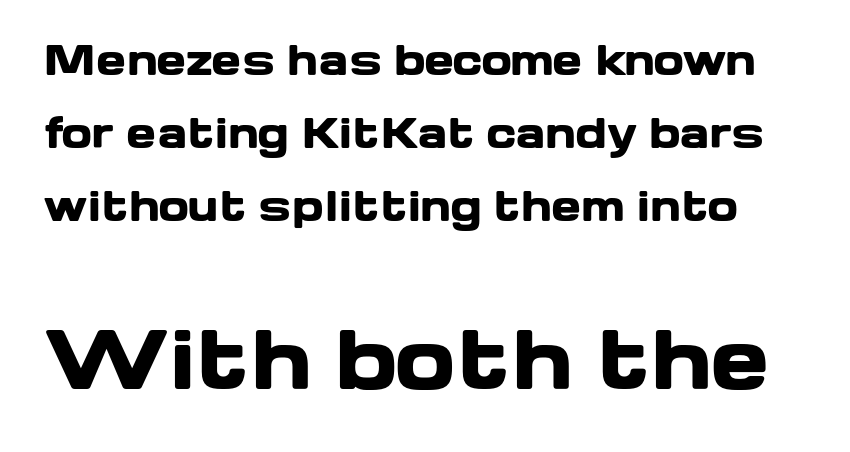
The image shows 79 px heavy, wide sans-serif type, upright; set line spacing 1.83x, normal letter spacing, not underlined; the second (bottom) block is 1.98x larger; low stroke contrast and a medium x-height.
